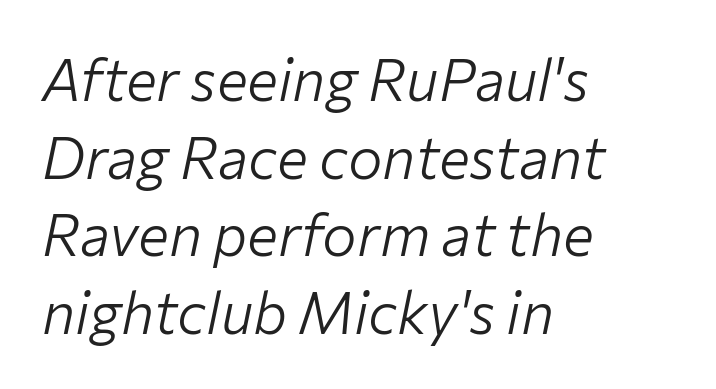
How are the letters spaced? Ordinarily, with no added tracking. In terms of leading, this rendering sits right in the middle. Unbolded letterforms with no extra heft. The text carries the slant typical of an italic or oblique font.
